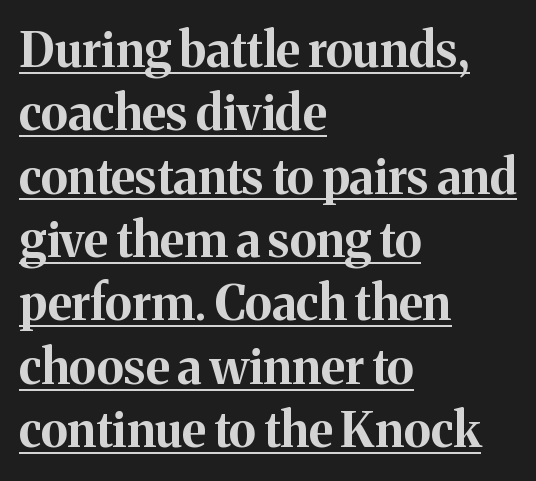
{"serif": "yes", "italic": "no", "bold": "yes", "weight": "bold", "width": "normal", "stroke_contrast": "medium", "x_height": "medium", "monospaced": "no", "underline": "yes", "align": "left", "line_spacing": "normal", "line_spacing_ratio": 1.32, "letter_spacing": "normal", "letter_spacing_em": 0.0, "glyph_px": 48}
